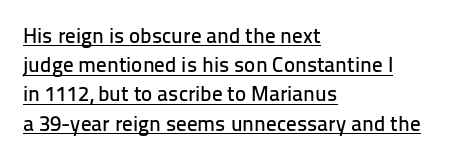
{"italic": "no", "underline": "yes", "align": "left", "line_spacing": "normal", "line_spacing_ratio": 1.39, "letter_spacing": "normal", "letter_spacing_em": 0.0, "glyph_px": 21}
